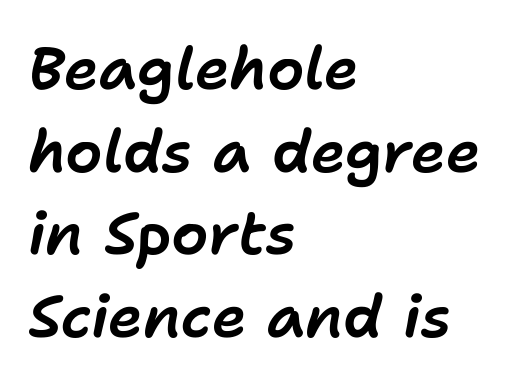
Q: Is the text italic (slanted)? A: Yes, it leans right by about 11 degrees.
Q: Is the text underlined? A: No.
Q: How is the paragraph aligned? A: Left-aligned.
Q: Is the spacing between letters normal or unusually wide? A: Normal.
Q: Is the spacing between lines tight, normal or loose? A: Normal.
Q: Width (condensed, normal, or wide)? A: Normal.
Q: Stroke contrast? A: Low.
Q: x-height? A: Medium.
Q: Monospaced? A: No.
